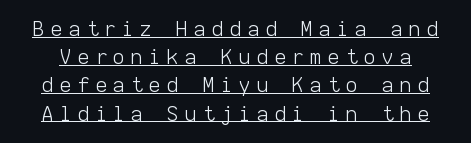
Q: Is the text bold? A: No.
Q: Is the text italic (slanted)? A: No, it is upright.
Q: Is the text underlined? A: Yes.
Q: Is the spacing between letters normal or unusually wide? A: Unusually wide.
Q: Is the spacing between lines tight, normal or loose? A: Normal.
